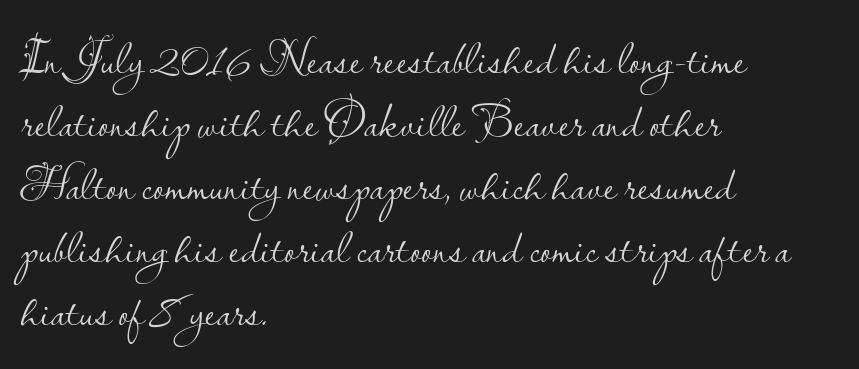
Q: Is the text bold? A: No.
Q: Is the text italic (slanted)? A: Yes.
Q: Is the typeface a serif or a sans-serif typeface? A: Sans-serif.
Q: Is the text underlined? A: No.
Q: How is the paragraph aligned? A: Left-aligned.
Q: Is the spacing between letters normal or unusually wide? A: Normal.
Q: Is the spacing between lines tight, normal or loose? A: Normal.
Q: Width (condensed, normal, or wide)? A: Normal.
Q: Stroke contrast? A: Low.
Q: x-height? A: Small.
Q: Monospaced? A: No.
